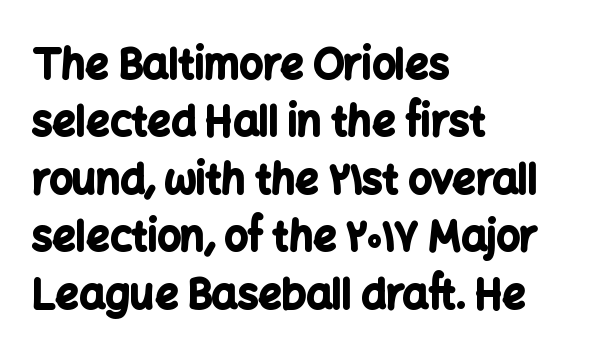
The image shows 41 px bold sans-serif type, upright; set left-aligned, normal line spacing (1.4x), normal letter spacing, not underlined; low stroke contrast and a medium x-height.
